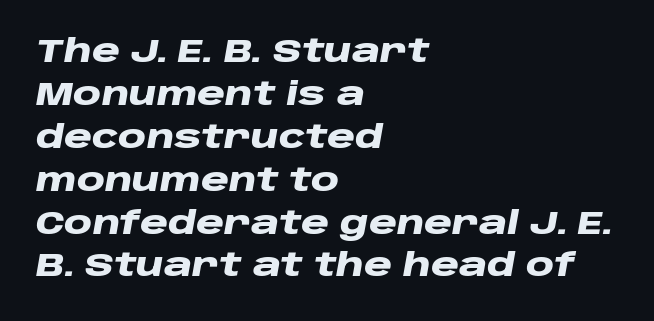
Q: Is the text bold? A: Yes.
Q: Is the text italic (slanted)? A: Yes, it leans right by about 10 degrees.
Q: Is the text underlined? A: No.
Q: How is the paragraph aligned? A: Left-aligned.
Q: Is the spacing between letters normal or unusually wide? A: Normal.
Q: Is the spacing between lines tight, normal or loose? A: Normal.
Q: Width (condensed, normal, or wide)? A: Wide.
Q: Stroke contrast? A: Low.
Q: x-height? A: Large.
Q: Monospaced? A: No.
